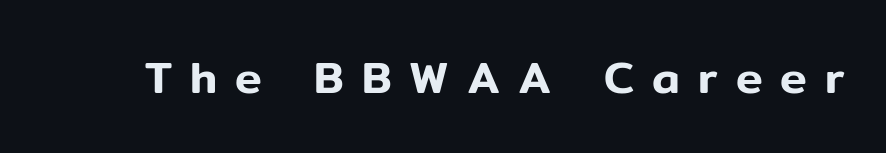
The image shows 45 px sans-serif type, upright; set unusually wide letter spacing (+0.4 em), not underlined; low stroke contrast and a medium x-height.
